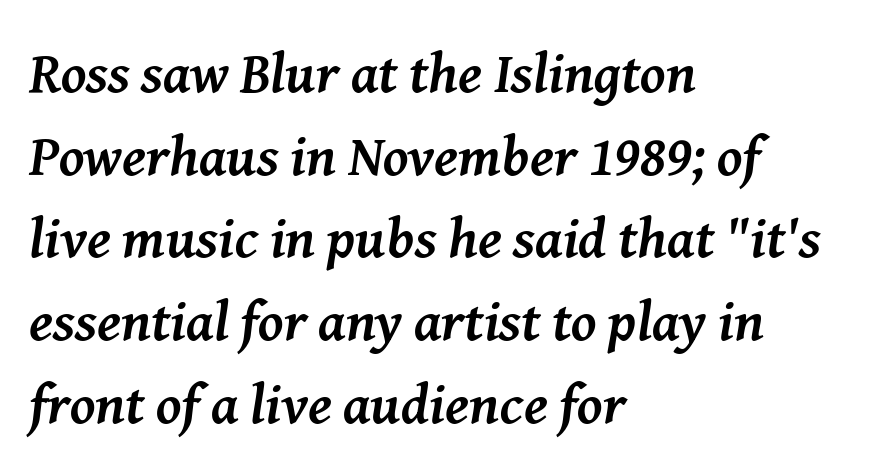
Here the designer chose a conventional face with non-uniform glyph widths. Compared with an ordinary text face, these strokes are far heavier — a full bold. Vertically, the passage feels balanced, rows spaced as you'd expect. Classification — serif.
